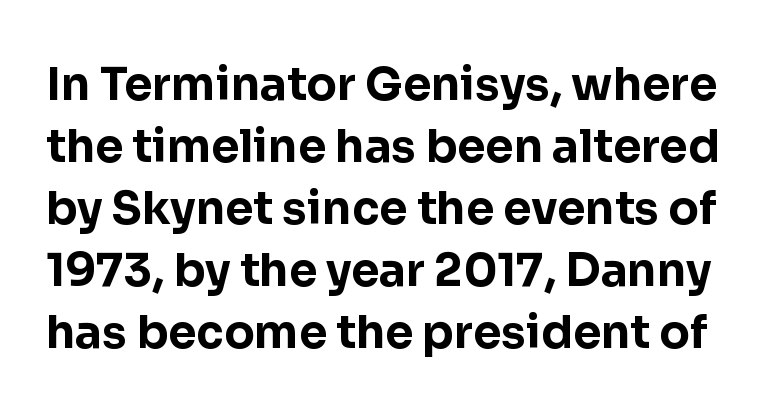
Q: Is the text bold? A: Yes.
Q: Is the text italic (slanted)? A: No, it is upright.
Q: Is the typeface a serif or a sans-serif typeface? A: Sans-serif.
Q: Is the text underlined? A: No.
Q: Is the spacing between letters normal or unusually wide? A: Normal.
Q: Is the spacing between lines tight, normal or loose? A: Normal.
Q: Width (condensed, normal, or wide)? A: Normal.
Q: Stroke contrast? A: Low.
Q: x-height? A: Medium.
Q: Monospaced? A: No.
